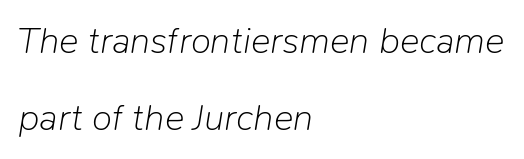
Q: Is the text bold? A: No.
Q: Is the text italic (slanted)? A: Yes, it leans right by about 9 degrees.
Q: Is the text underlined? A: No.
Q: How is the paragraph aligned? A: Left-aligned.
Q: Is the spacing between letters normal or unusually wide? A: Normal.
Q: Is the spacing between lines tight, normal or loose? A: Loose.
Q: Width (condensed, normal, or wide)? A: Normal.
Q: Stroke contrast? A: Low.
Q: x-height? A: Medium.
Q: Monospaced? A: No.
